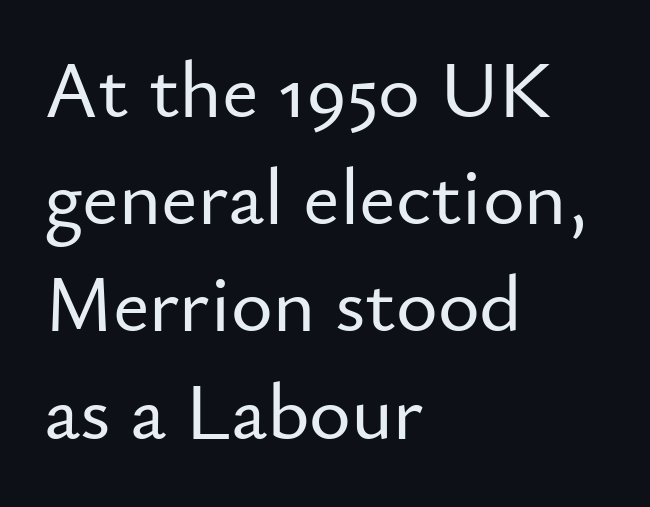
Q: Is the text italic (slanted)? A: No, it is upright.
Q: Is the typeface a serif or a sans-serif typeface? A: Sans-serif.
Q: Is the text underlined? A: No.
Q: How is the paragraph aligned? A: Left-aligned.
Q: Is the spacing between letters normal or unusually wide? A: Normal.
Q: Is the spacing between lines tight, normal or loose? A: Normal.
Q: Width (condensed, normal, or wide)? A: Normal.
Q: Stroke contrast? A: Low.
Q: x-height? A: Small.
Q: Monospaced? A: No.
